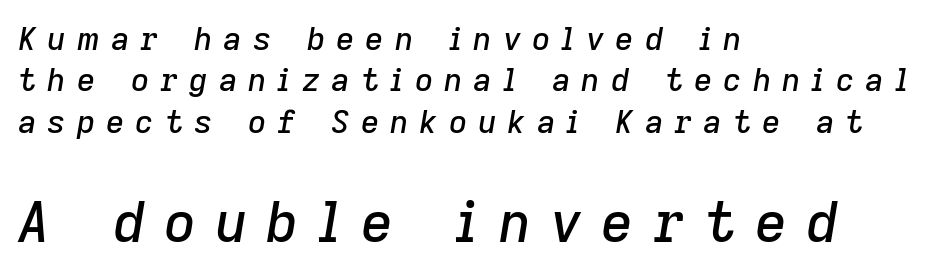
There is plenty of visible air inserted between adjacent glyphs. The rendering uses natural spacing where letterforms have individual widths. Notice how descenders clear the ascenders below comfortably — that's standard leading. The paragraph has a hard left edge and a soft right edge. Small over large — that's the arrangement of the two blocks here. These lines were composed using italics.
